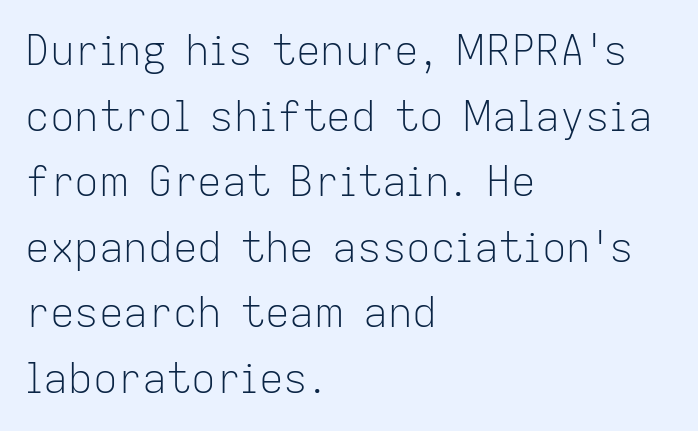
{"serif": "no", "italic": "no", "bold": "no", "weight": "light", "width": "normal", "stroke_contrast": "low", "x_height": "medium", "monospaced": "no", "underline": "no", "align": "left", "line_spacing": "normal", "line_spacing_ratio": 1.6, "letter_spacing": "normal", "letter_spacing_em": 0.0, "glyph_px": 41}
